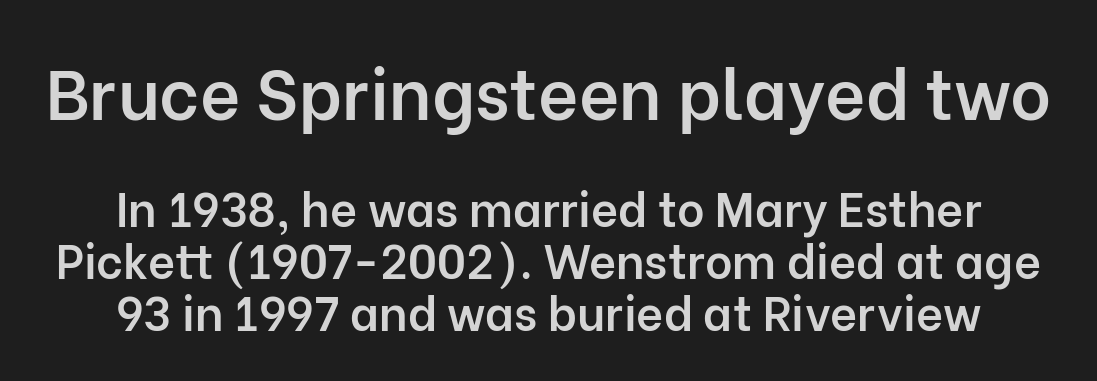
Bigger letters appear in the top chunk; the bottom chunk is reduced. The space between consecutive lines is stingy. Letters rest on an invisible, unmarked baseline. Nothing unusual about the tracking: characters are spaced as the font intends. Look at the bottom of the vertical strokes: they stop flat, with no serifs.
